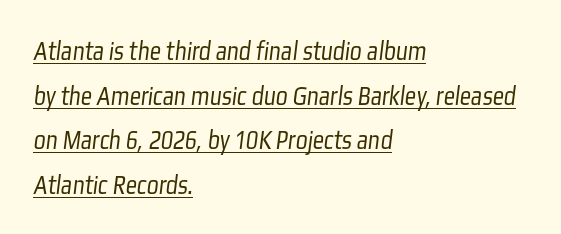
The image shows 28 px light, condensed sans-serif type; set left-aligned, normal line spacing (1.59x), normal letter spacing, underlined; low stroke contrast and a medium x-height.
